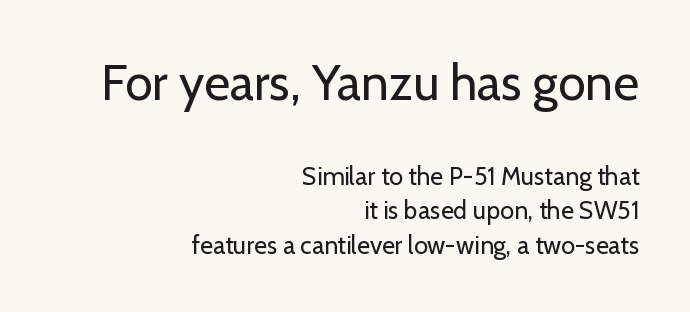
{"serif": "no", "italic": "no", "bold": "no", "weight": "regular", "width": "normal", "stroke_contrast": "low", "x_height": "medium", "monospaced": "no", "underline": "no", "align": "right", "line_spacing": "normal", "line_spacing_ratio": 1.38, "letter_spacing": "normal", "letter_spacing_em": 0.0, "larger_block": "first", "size_ratio": 2.0, "glyph_px": 50}
